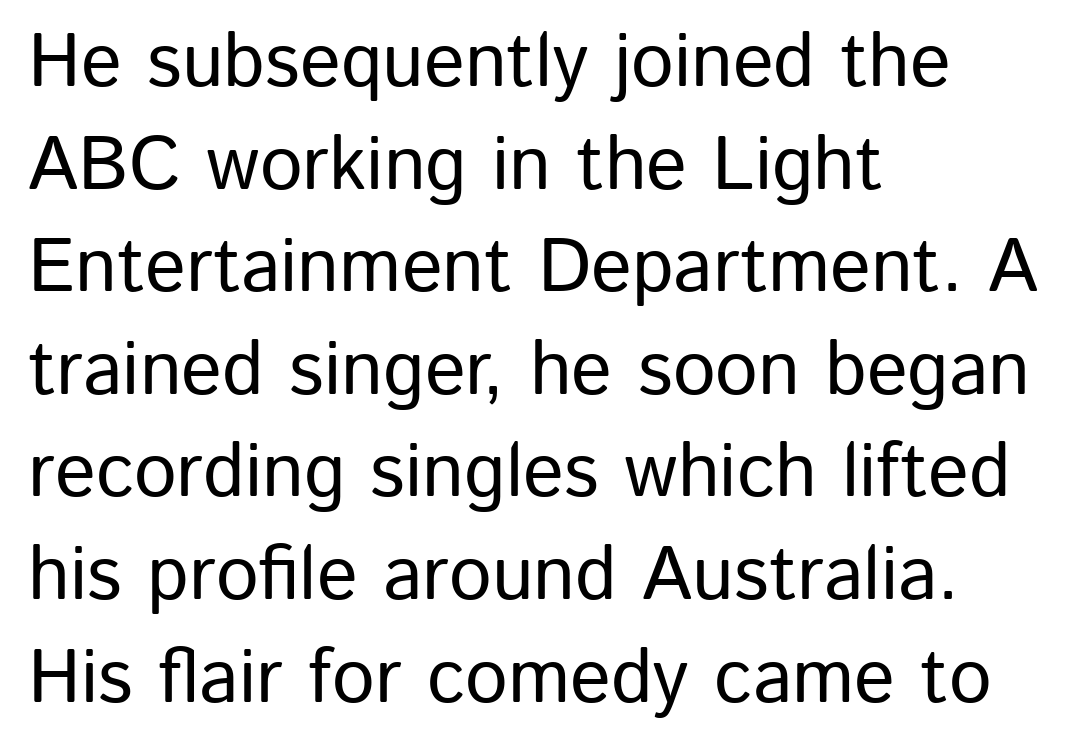
Q: Is the text italic (slanted)? A: No, it is upright.
Q: Is the typeface a serif or a sans-serif typeface? A: Sans-serif.
Q: Is the text underlined? A: No.
Q: How is the paragraph aligned? A: Left-aligned.
Q: Is the spacing between letters normal or unusually wide? A: Normal.
Q: Is the spacing between lines tight, normal or loose? A: Normal.
Q: Width (condensed, normal, or wide)? A: Normal.
Q: Stroke contrast? A: Low.
Q: x-height? A: Medium.
Q: Monospaced? A: No.
